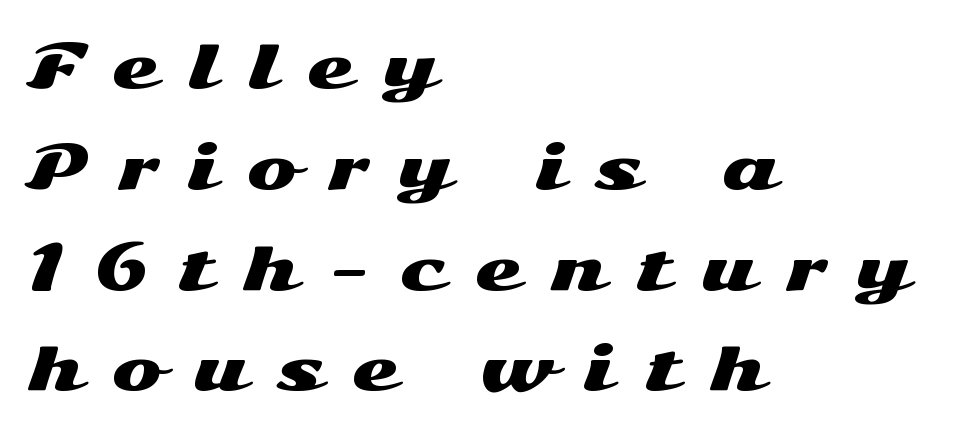
{"serif": "no", "width": "wide", "stroke_contrast": "medium", "x_height": "medium", "monospaced": "no", "underline": "no", "align": "left", "line_spacing": "normal", "line_spacing_ratio": 1.68, "letter_spacing": "wide", "letter_spacing_em": 0.5, "glyph_px": 60}
